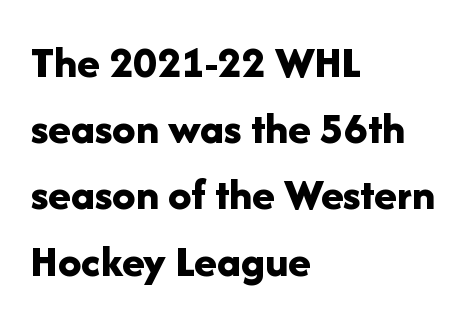
Glyph-to-glyph distance matches everyday printed text. Nobody drew a line under any word here. The designer left line spacing at the default. Teacher's note: observe the even left margin — that is flush-left alignment.
